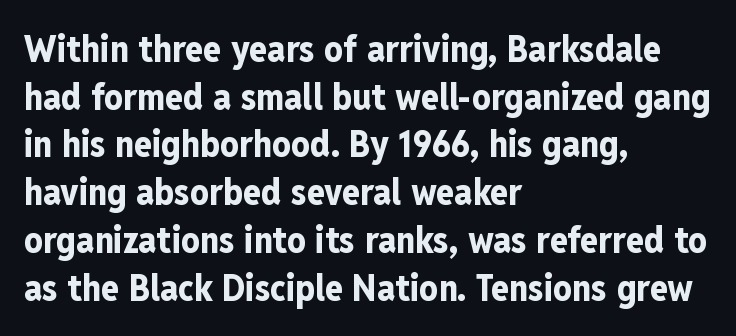
{"serif": "no", "italic": "no", "bold": "yes", "weight": "bold", "width": "condensed", "stroke_contrast": "low", "x_height": "medium", "monospaced": "no", "underline": "no", "align": "left", "line_spacing": "normal", "line_spacing_ratio": 1.29, "letter_spacing": "normal", "letter_spacing_em": 0.0, "glyph_px": 37}
